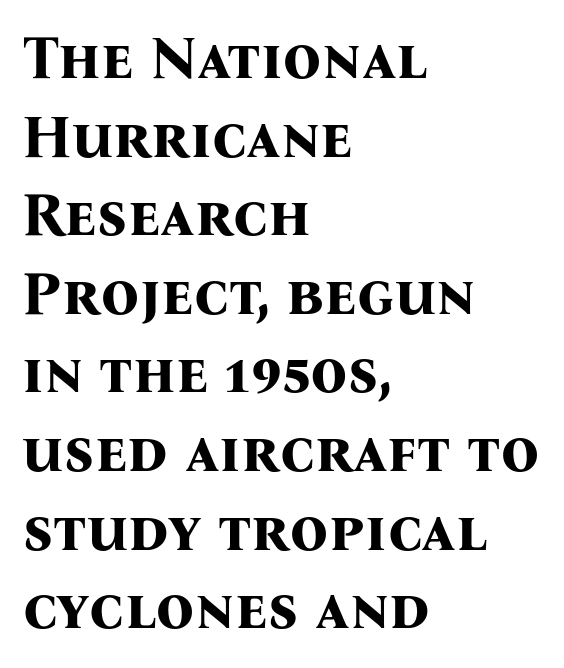
This is the regular roman posture of the typeface. Vertically, the passage feels balanced, rows spaced as you'd expect. Little horizontal feet cap the strokes, marking this as serif type. Bare-footed words on every line. Each letter keeps its own natural width here, so spacing adapts to shape. The passage shown has conventional tracking throughout.
